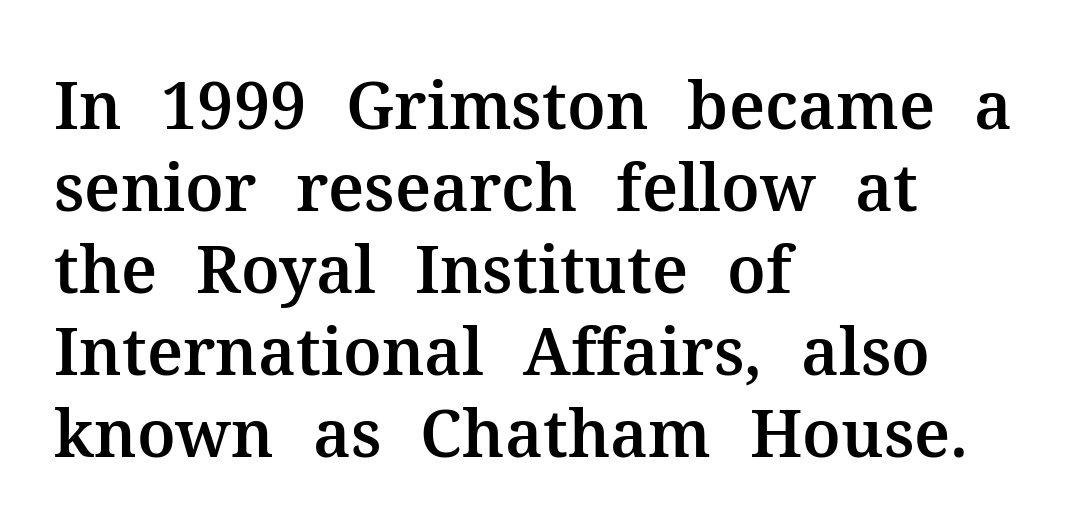
The image shows 65 px serif type, upright; set left-aligned, normal line spacing (1.26x), normal letter spacing, not underlined; medium stroke contrast and a medium x-height.
